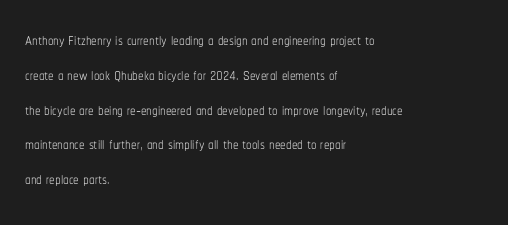
{"italic": "no", "bold": "no", "underline": "no", "align": "left", "line_spacing": "normal", "line_spacing_ratio": 1.58, "letter_spacing": "normal", "letter_spacing_em": 0.0, "glyph_px": 22}
